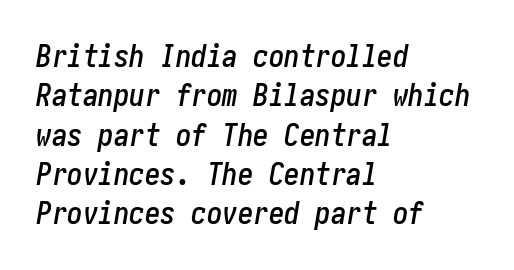
{"italic": "yes", "lean": "right", "slant_degrees": 10, "width": "condensed", "stroke_contrast": "low", "x_height": "medium", "underline": "no", "align": "left", "line_spacing": "normal", "line_spacing_ratio": 1.27, "letter_spacing": "normal", "letter_spacing_em": 0.0, "glyph_px": 31}
